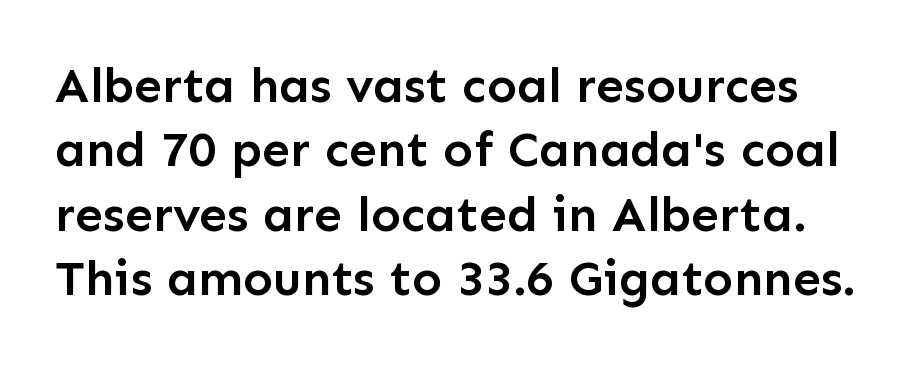
The face used here is rendered with its standard letterfit. The zone under the glyphs is completely vacant. The face used here is proportionally spaced, like ordinary book or web type. Reading down the column, the eye jumps a familiar distance to each next line. These lines carry some extra weight — a demibold, not a full bold.
